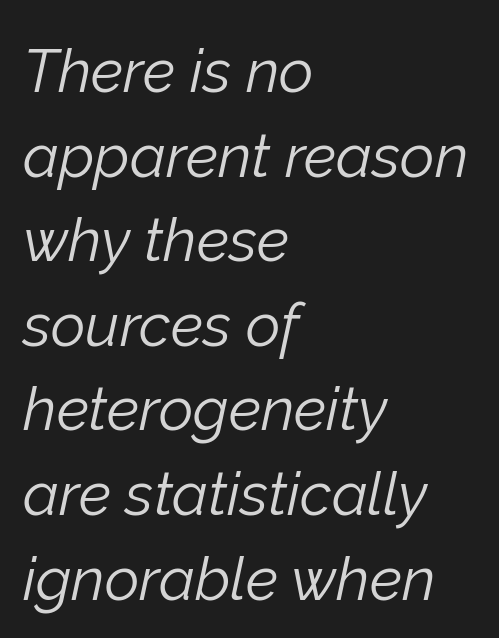
You could call the tracking neutral — neither tight nor loose. Heaviness? Minimal to ordinary, like unemphasized prose. A bare baseline throughout the passage. Where is the straight margin? On the left. How would I describe the line gaps? Plain and ordinary. This is oblique type, the kind used for emphasis or titles.
